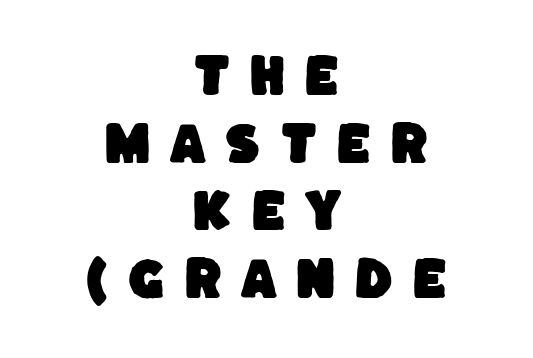
Descenders hang freely into open space. The passage shown is typed in a proportional face where columns would drift. Is the letter spacing exaggerated? Yes — the characters are pushed far apart. The block of text has a typical density, with ordinary space between rows.
